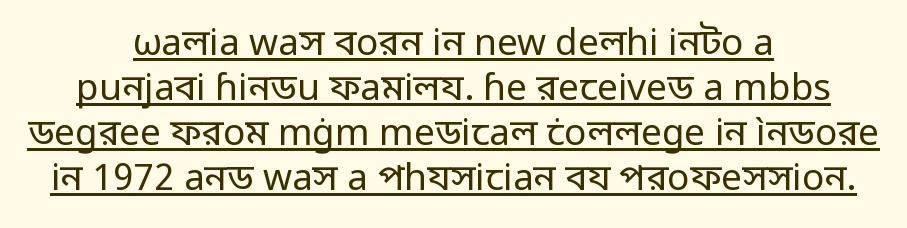
Q: Is the text bold? A: No.
Q: Is the text italic (slanted)? A: No, it is upright.
Q: Is the typeface a serif or a sans-serif typeface? A: Sans-serif.
Q: Is the text underlined? A: Yes.
Q: How is the paragraph aligned? A: Centered.
Q: Is the spacing between letters normal or unusually wide? A: Normal.
Q: Width (condensed, normal, or wide)? A: Normal.
Q: Stroke contrast? A: Low.
Q: x-height? A: Medium.
Q: Monospaced? A: No.
